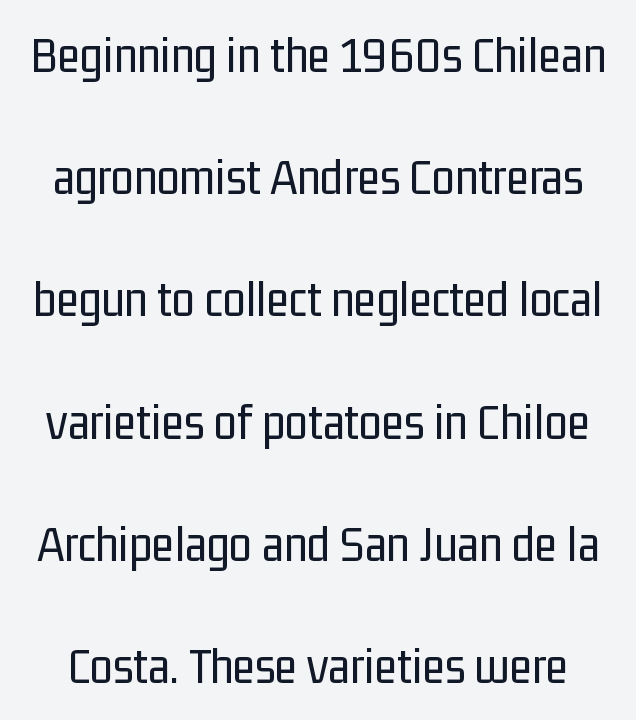
{"serif": "no", "italic": "no", "bold": "no", "weight": "regular", "width": "condensed", "stroke_contrast": "low", "x_height": "medium", "monospaced": "no", "underline": "no", "line_spacing": "loose", "line_spacing_ratio": 2.35, "letter_spacing": "normal", "letter_spacing_em": 0.0, "glyph_px": 52}
